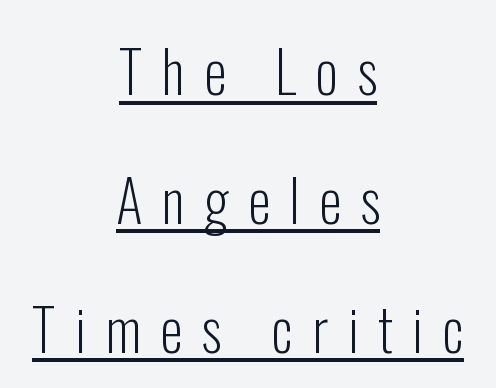
The image shows 57 px light, condensed sans-serif type, upright; set centered, loose line spacing (2.26x), unusually wide letter spacing (+0.34 em), underlined; low stroke contrast and a medium x-height.
